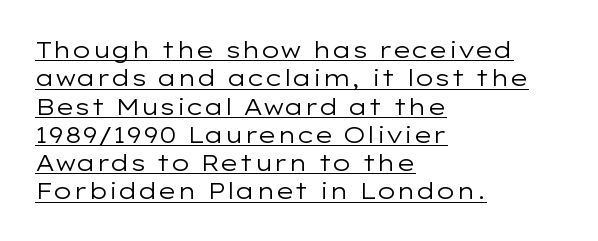
Has an underline been added? It has. Does extra space separate the letters? No, they use regular spacing. Rendered with straight, roman letterforms. Is the type heavy? It reads as light-to-regular instead. Where is the straight margin? On the left.
